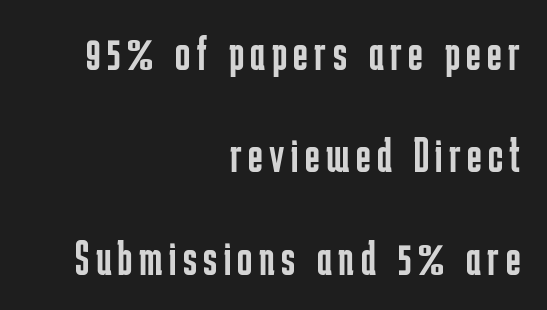
Q: Is the text bold? A: No.
Q: Is the text italic (slanted)? A: No, it is upright.
Q: Is the typeface a serif or a sans-serif typeface? A: Sans-serif.
Q: Is the text underlined? A: No.
Q: How is the paragraph aligned? A: Right-aligned.
Q: Is the spacing between lines tight, normal or loose? A: Loose.
Q: Width (condensed, normal, or wide)? A: Condensed.
Q: Stroke contrast? A: Low.
Q: x-height? A: Medium.
Q: Monospaced? A: No.
